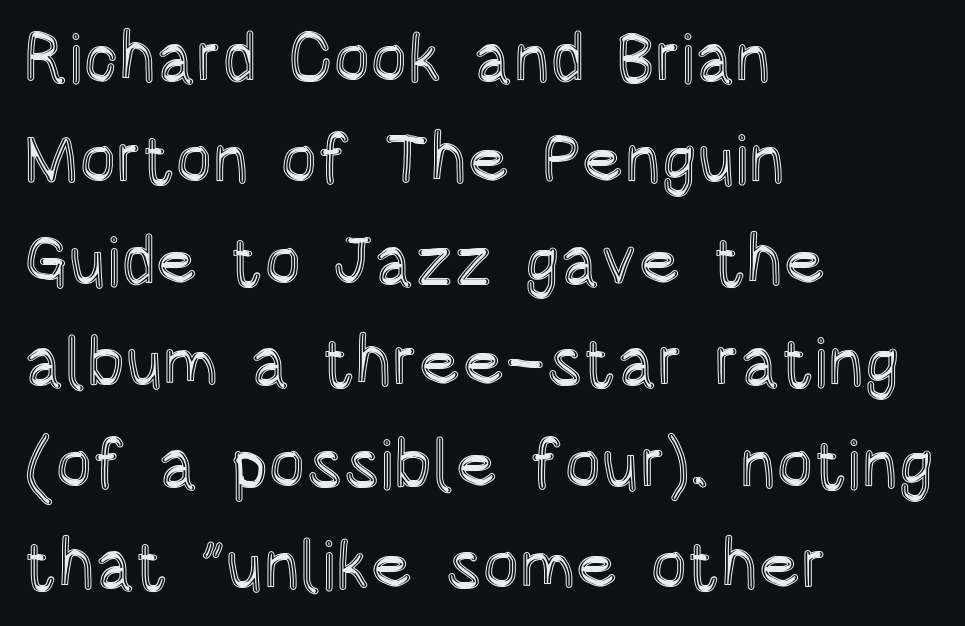
This rendering leaves character spacing at its baseline value. You could not count columns in this text — the font is proportionally spaced. The zone under the glyphs is completely vacant. This is roman type, the default non-slanted kind.
